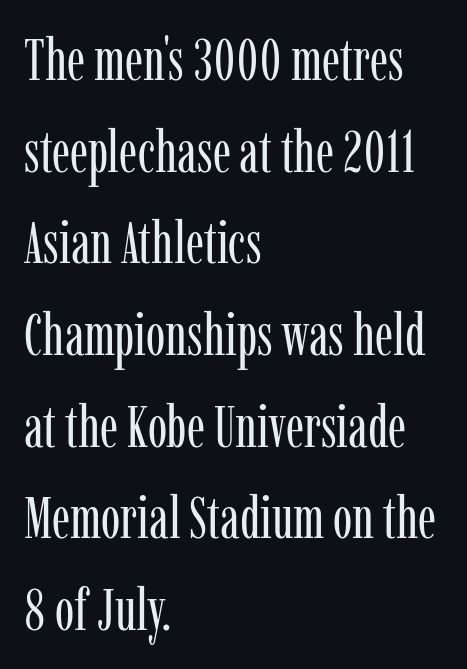
The cut favours lightness, reaching ordinary text weight at its darkest. If you drew a ruler down the left edge, every line would touch it. Proportional: the letters do not fall into vertical columns. This rendering employs a face with finishing strokes, i.e., a serif. A typesetter would call this leading conventional body-copy spacing.
